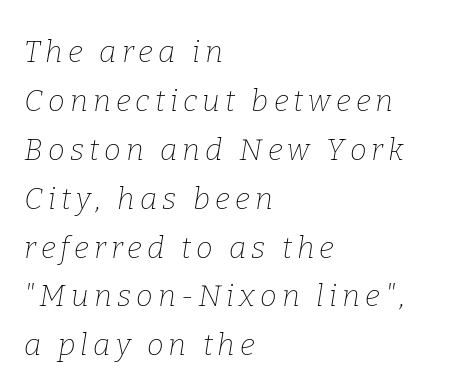
Q: Is the text bold? A: No.
Q: Is the text italic (slanted)? A: Yes, it leans right by about 9 degrees.
Q: Is the typeface a serif or a sans-serif typeface? A: Serif.
Q: Is the text underlined? A: No.
Q: How is the paragraph aligned? A: Left-aligned.
Q: Is the spacing between lines tight, normal or loose? A: Normal.
Q: Width (condensed, normal, or wide)? A: Normal.
Q: Stroke contrast? A: Low.
Q: x-height? A: Medium.
Q: Monospaced? A: No.
